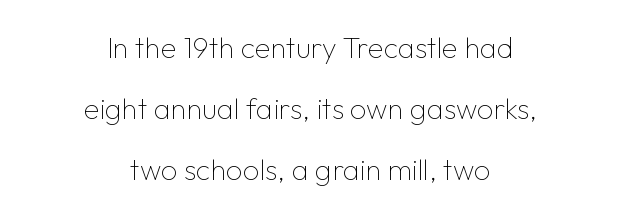
The image shows 29 px thin sans-serif type, upright; set centered, loose line spacing (2.1x), normal letter spacing, not underlined; low stroke contrast and a medium x-height.
